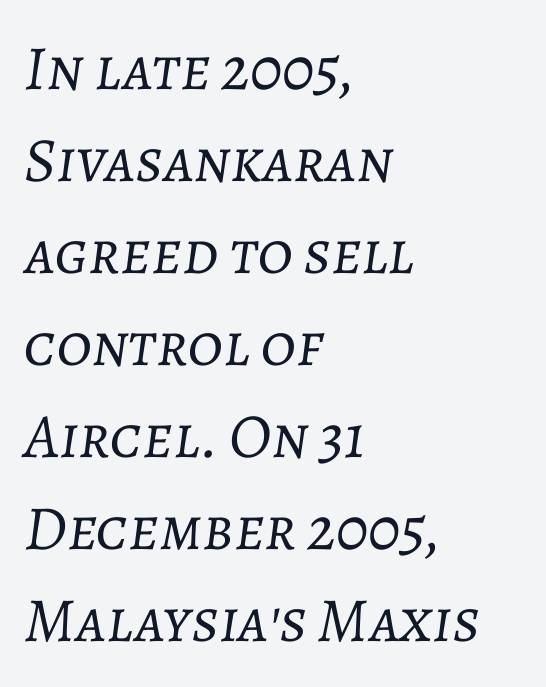
Compared with a centered layout, this one pins lines to the left instead. The zone under the glyphs is completely vacant. The line-height multiplier appears to be the usual default. You can tell it's italic because the verticals aren't actually vertical. The weight would be labelled regular, book, light, or lighter still.
